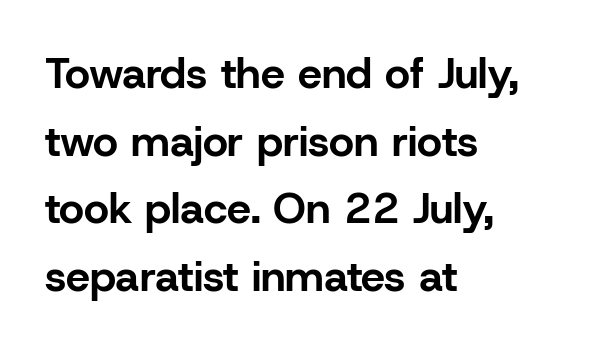
{"serif": "no", "italic": "no", "bold": "yes", "weight": "bold", "width": "normal", "stroke_contrast": "low", "x_height": "medium", "monospaced": "no", "underline": "no", "align": "left", "line_spacing": "normal", "line_spacing_ratio": 1.57, "letter_spacing": "normal", "letter_spacing_em": 0.0, "glyph_px": 43}
